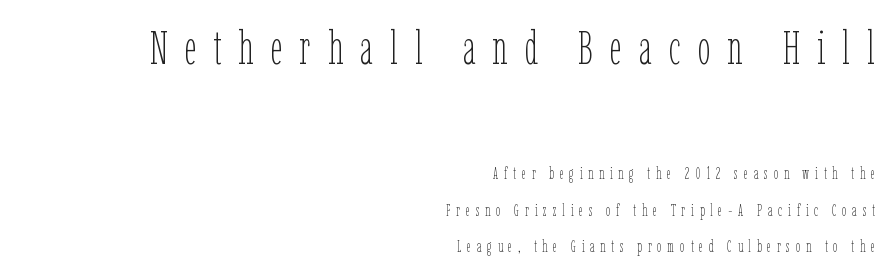
The rendering anchors every line to the right-hand side. The gaps between neighbouring characters are conspicuously large. Descenders hang freely into open space. Honestly, the rows look like they've been pulled way apart.
